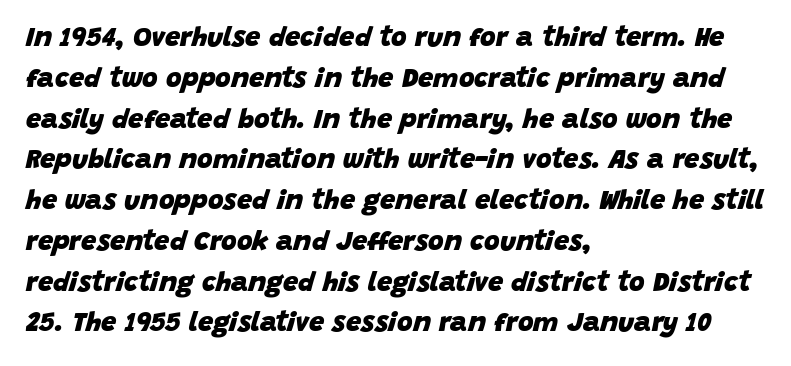
The image shows 27 px bold type, italic (leaning right); set left-aligned, normal line spacing (1.51x), normal letter spacing, not underlined.
